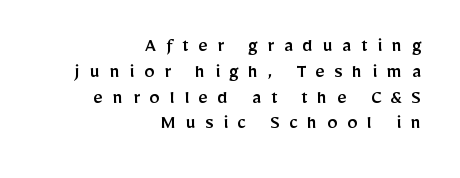
Q: Is the text italic (slanted)? A: No, it is upright.
Q: Is the text underlined? A: No.
Q: How is the paragraph aligned? A: Right-aligned.
Q: Is the spacing between letters normal or unusually wide? A: Unusually wide.
